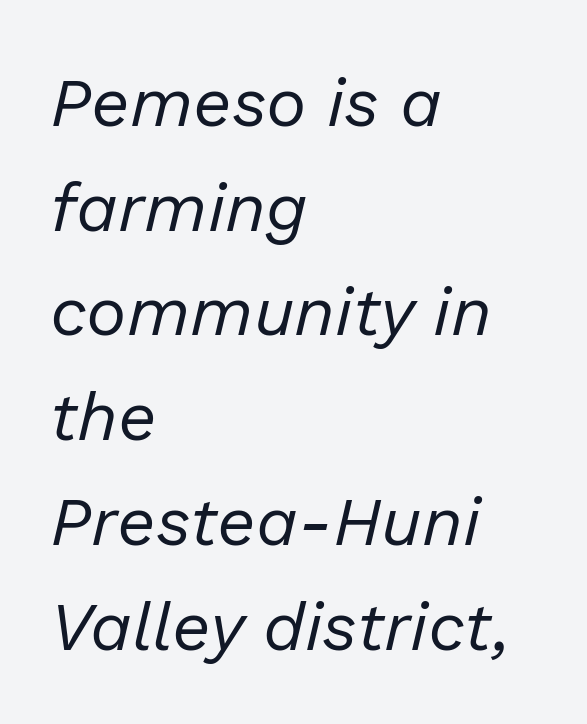
Q: Is the text bold? A: No.
Q: Is the text italic (slanted)? A: Yes, it leans right by about 13 degrees.
Q: Is the text underlined? A: No.
Q: How is the paragraph aligned? A: Left-aligned.
Q: Is the spacing between letters normal or unusually wide? A: Normal.
Q: Is the spacing between lines tight, normal or loose? A: Normal.
Q: Width (condensed, normal, or wide)? A: Normal.
Q: Stroke contrast? A: Low.
Q: x-height? A: Medium.
Q: Monospaced? A: No.
